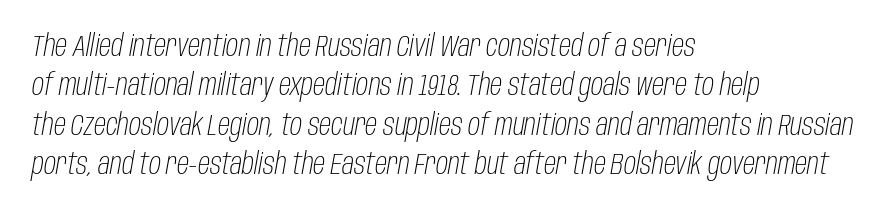
{"italic": "yes", "lean": "right", "slant_degrees": 10, "bold": "no", "weight": "light", "width": "condensed", "stroke_contrast": "low", "x_height": "large", "monospaced": "no", "underline": "no", "align": "left", "line_spacing": "normal", "line_spacing_ratio": 1.31, "letter_spacing": "normal", "letter_spacing_em": 0.0, "glyph_px": 30}
